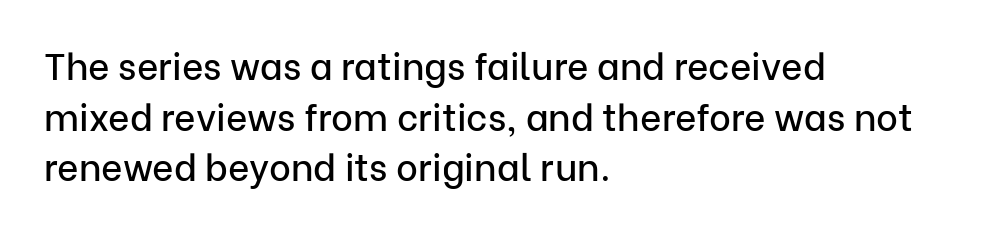
Q: Is the text italic (slanted)? A: No, it is upright.
Q: Is the typeface a serif or a sans-serif typeface? A: Sans-serif.
Q: Is the text underlined? A: No.
Q: How is the paragraph aligned? A: Left-aligned.
Q: Is the spacing between letters normal or unusually wide? A: Normal.
Q: Is the spacing between lines tight, normal or loose? A: Normal.
Q: Width (condensed, normal, or wide)? A: Normal.
Q: Stroke contrast? A: Low.
Q: x-height? A: Medium.
Q: Monospaced? A: No.
